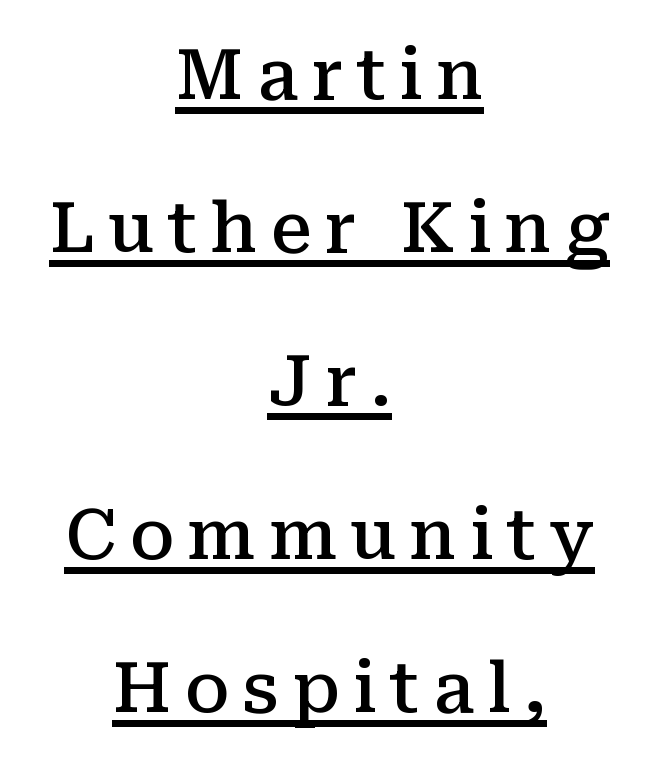
{"serif": "yes", "italic": "no", "bold": "semi", "weight": "semibold", "width": "normal", "stroke_contrast": "medium", "x_height": "medium", "monospaced": "no", "underline": "yes", "align": "center", "line_spacing": "loose", "line_spacing_ratio": 2.22, "glyph_px": 69}
